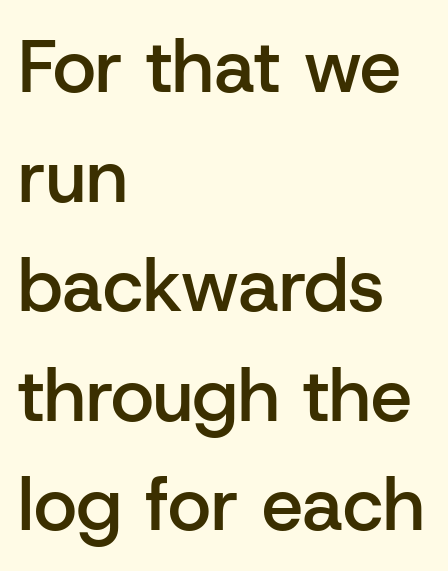
A typesetter would call this zero additional tracking. Casual observation: everything's shoved over to the left. Posture: vertical. Horizontal bands of white between lines are of average thickness.
